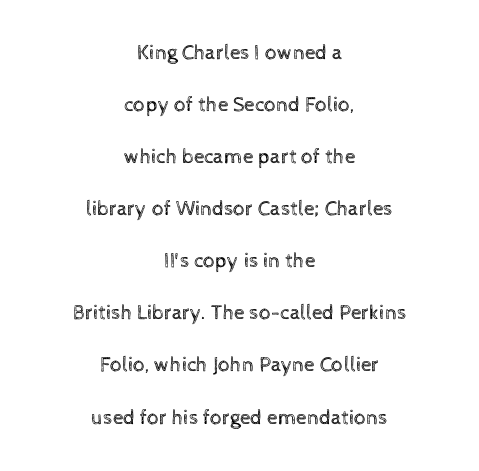
The image shows 21 px text type, upright; set centered, loose line spacing (2.48x), normal letter spacing, not underlined.
